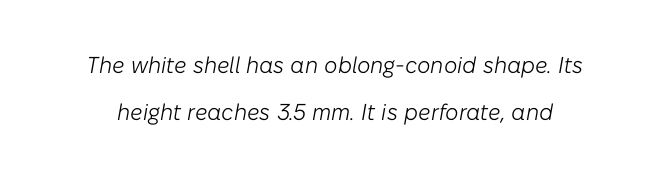
The image shows 23 px text type, italic (leaning right); set loose line spacing (2.05x), normal letter spacing, not underlined.
